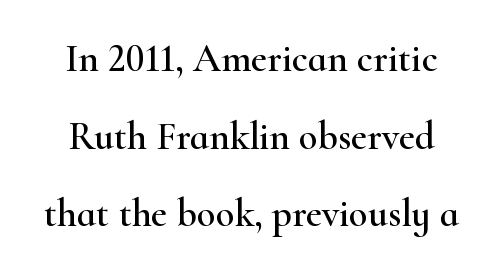
Q: Is the text italic (slanted)? A: No, it is upright.
Q: Is the typeface a serif or a sans-serif typeface? A: Serif.
Q: Is the text underlined? A: No.
Q: Is the spacing between letters normal or unusually wide? A: Normal.
Q: Is the spacing between lines tight, normal or loose? A: Loose.
Q: Width (condensed, normal, or wide)? A: Wide.
Q: Stroke contrast? A: High.
Q: x-height? A: Small.
Q: Monospaced? A: No.
